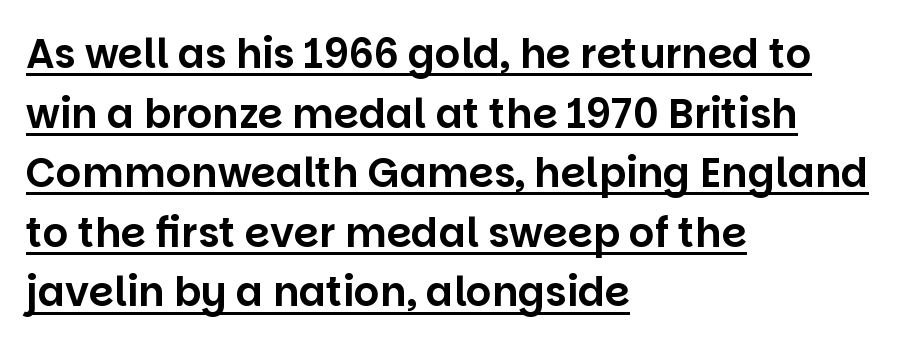
Q: Is the text italic (slanted)? A: No, it is upright.
Q: Is the typeface a serif or a sans-serif typeface? A: Sans-serif.
Q: Is the text underlined? A: Yes.
Q: How is the paragraph aligned? A: Left-aligned.
Q: Is the spacing between letters normal or unusually wide? A: Normal.
Q: Is the spacing between lines tight, normal or loose? A: Normal.
Q: Width (condensed, normal, or wide)? A: Normal.
Q: Stroke contrast? A: Low.
Q: x-height? A: Large.
Q: Monospaced? A: No.
